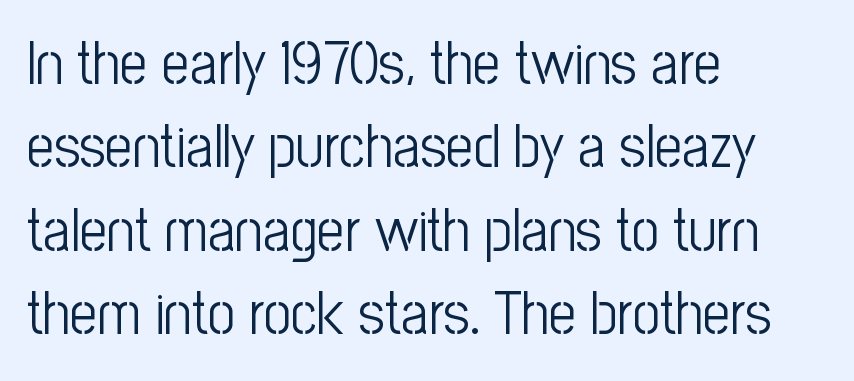
Q: Is the text bold? A: No.
Q: Is the text italic (slanted)? A: No, it is upright.
Q: Is the typeface a serif or a sans-serif typeface? A: Sans-serif.
Q: Is the text underlined? A: No.
Q: How is the paragraph aligned? A: Left-aligned.
Q: Is the spacing between letters normal or unusually wide? A: Normal.
Q: Is the spacing between lines tight, normal or loose? A: Normal.
Q: Width (condensed, normal, or wide)? A: Condensed.
Q: Stroke contrast? A: Low.
Q: x-height? A: Medium.
Q: Monospaced? A: No.
